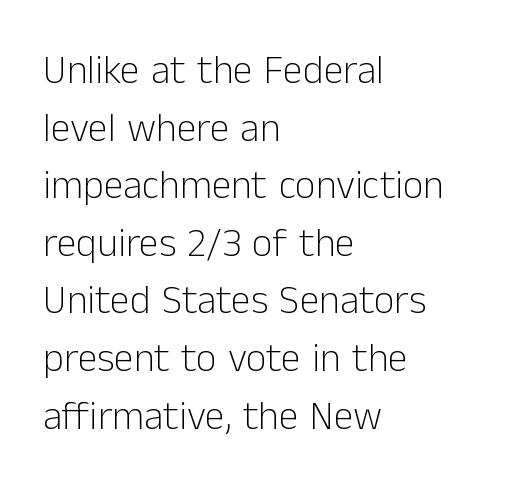
Q: Is the text bold? A: No.
Q: Is the text italic (slanted)? A: No, it is upright.
Q: Is the typeface a serif or a sans-serif typeface? A: Sans-serif.
Q: Is the text underlined? A: No.
Q: How is the paragraph aligned? A: Left-aligned.
Q: Is the spacing between letters normal or unusually wide? A: Normal.
Q: Is the spacing between lines tight, normal or loose? A: Normal.
Q: Width (condensed, normal, or wide)? A: Normal.
Q: Stroke contrast? A: Low.
Q: x-height? A: Medium.
Q: Monospaced? A: No.
